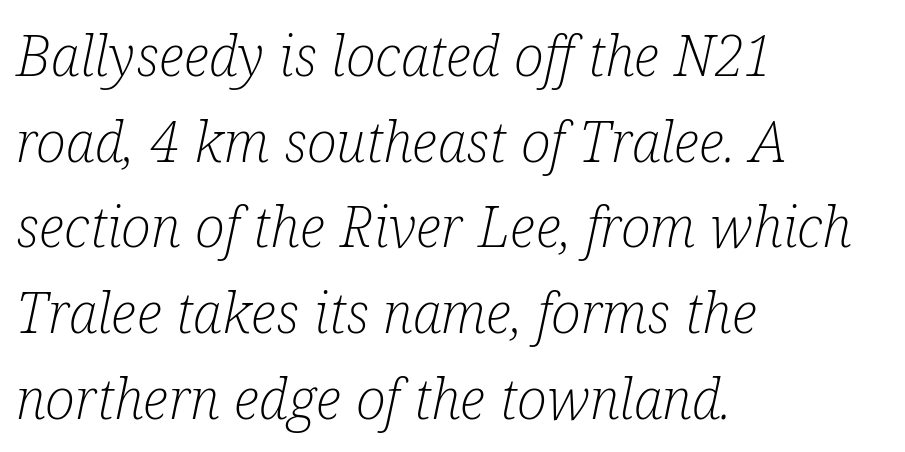
The image shows 56 px light, condensed serif type, italic (leaning right); set left-aligned, normal line spacing (1.53x), normal letter spacing, not underlined; low stroke contrast and a medium x-height.
